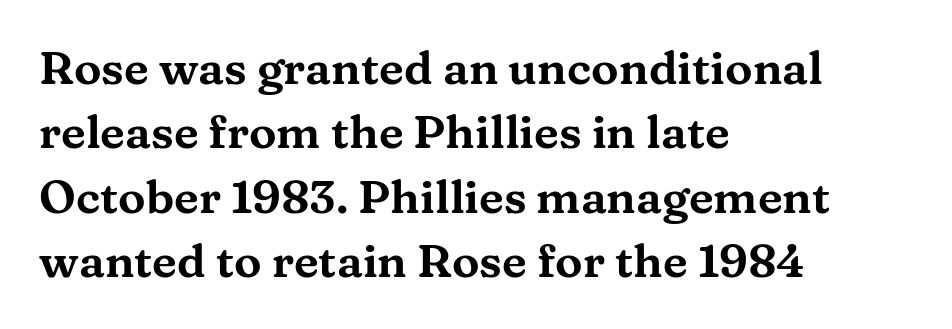
Q: Is the text italic (slanted)? A: No, it is upright.
Q: Is the typeface a serif or a sans-serif typeface? A: Serif.
Q: Is the text underlined? A: No.
Q: How is the paragraph aligned? A: Left-aligned.
Q: Is the spacing between letters normal or unusually wide? A: Normal.
Q: Is the spacing between lines tight, normal or loose? A: Normal.
Q: Width (condensed, normal, or wide)? A: Wide.
Q: Stroke contrast? A: Medium.
Q: x-height? A: Medium.
Q: Monospaced? A: No.
